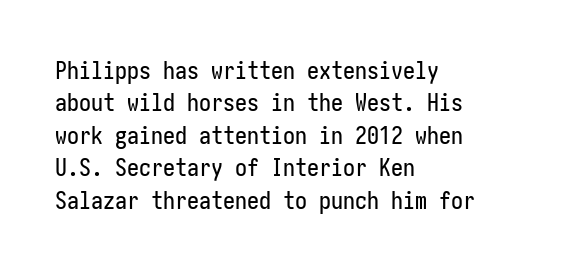
{"italic": "no", "underline": "no", "align": "left", "line_spacing": "normal", "line_spacing_ratio": 1.35, "letter_spacing": "normal", "letter_spacing_em": 0.0, "glyph_px": 24}
